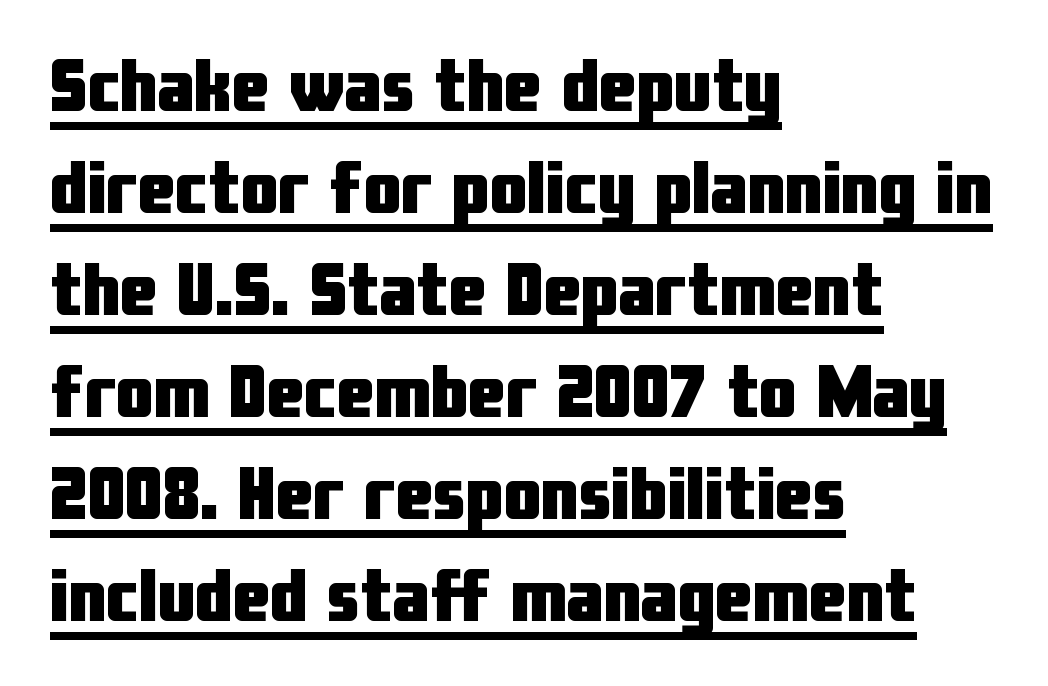
{"serif": "no", "italic": "no", "bold": "yes", "weight": "heavy", "width": "condensed", "stroke_contrast": "low", "x_height": "medium", "monospaced": "no", "underline": "yes", "align": "left", "line_spacing": "normal", "line_spacing_ratio": 1.36, "letter_spacing": "normal", "letter_spacing_em": 0.0, "glyph_px": 75}
